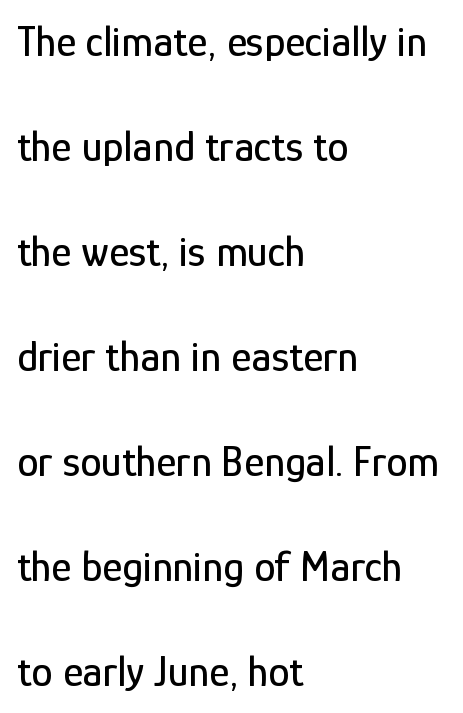
The image shows 43 px condensed sans-serif type, upright; set left-aligned, loose line spacing (2.44x), normal letter spacing, not underlined; low stroke contrast and a medium x-height.
